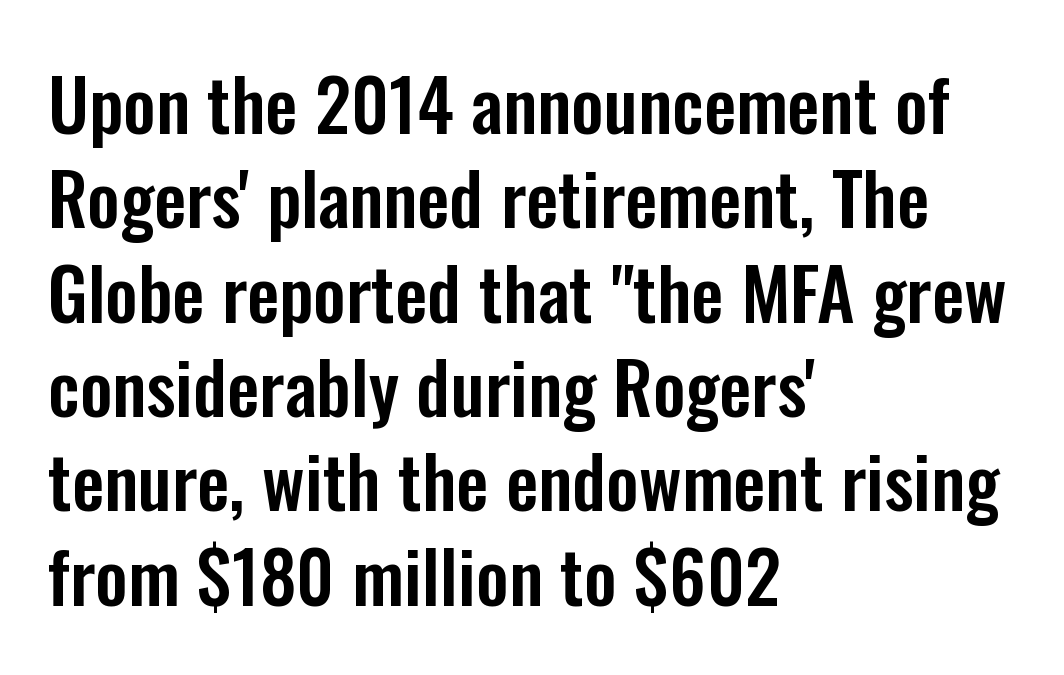
Looks like regular typesetting: each glyph gets only the width it needs. Only glyphs here, with clear space below each row. I'd call this a sans setting — the letters go barefoot. Tall strokes in this sample are plumb rather than angled. Here the glyphs are tracked normally, forming tight word shapes. Leftover space on each line is placed entirely after the last word.
